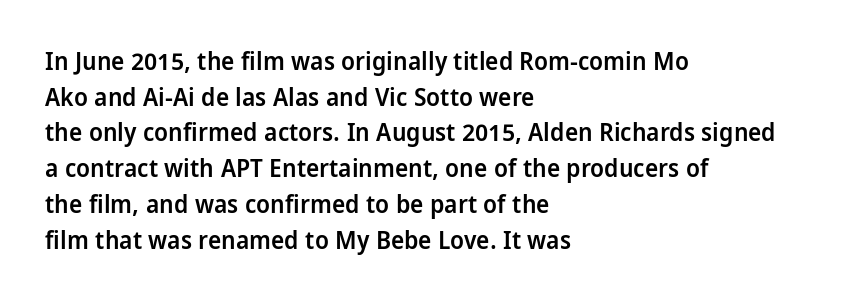
Q: Is the text bold? A: Semi-bold.
Q: Is the text italic (slanted)? A: No, it is upright.
Q: Is the text underlined? A: No.
Q: How is the paragraph aligned? A: Left-aligned.
Q: Is the spacing between letters normal or unusually wide? A: Normal.
Q: Is the spacing between lines tight, normal or loose? A: Normal.
